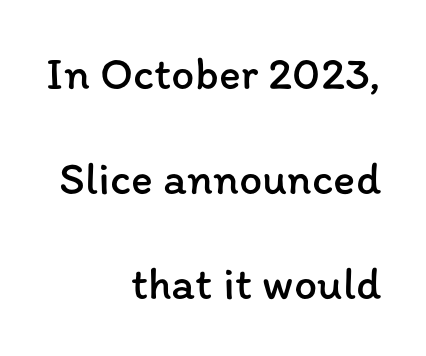
Honestly, the letter spacing is just normal — you wouldn't notice it. The ragged edge is on the left, which tells us the setting is flush right. A clean baseline with only descenders dipping below it. Ink coverage per letter is moderate at most.
